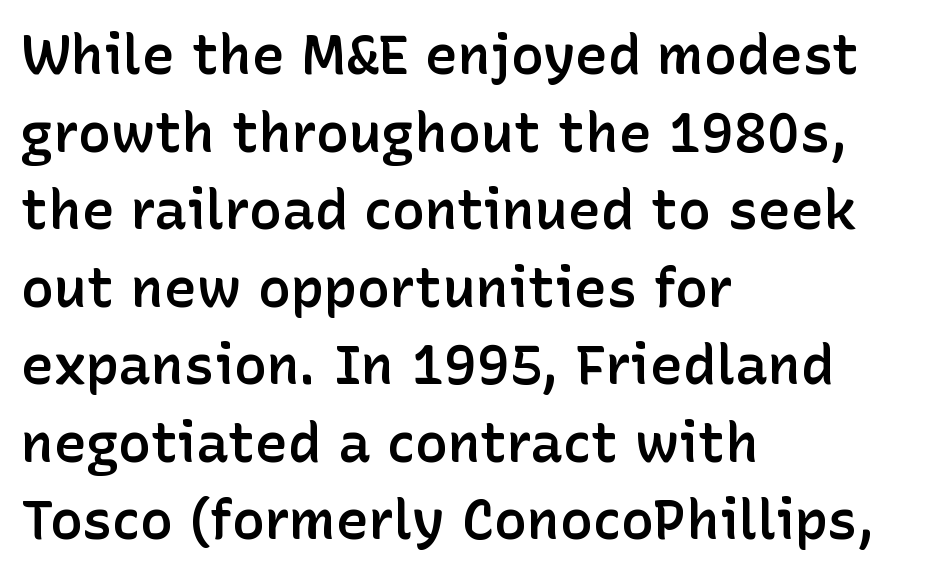
Q: Is the text bold? A: Semi-bold.
Q: Is the text italic (slanted)? A: No, it is upright.
Q: Is the typeface a serif or a sans-serif typeface? A: Sans-serif.
Q: Is the text underlined? A: No.
Q: How is the paragraph aligned? A: Left-aligned.
Q: Is the spacing between letters normal or unusually wide? A: Normal.
Q: Is the spacing between lines tight, normal or loose? A: Normal.
Q: Width (condensed, normal, or wide)? A: Normal.
Q: Stroke contrast? A: Low.
Q: x-height? A: Medium.
Q: Monospaced? A: No.
